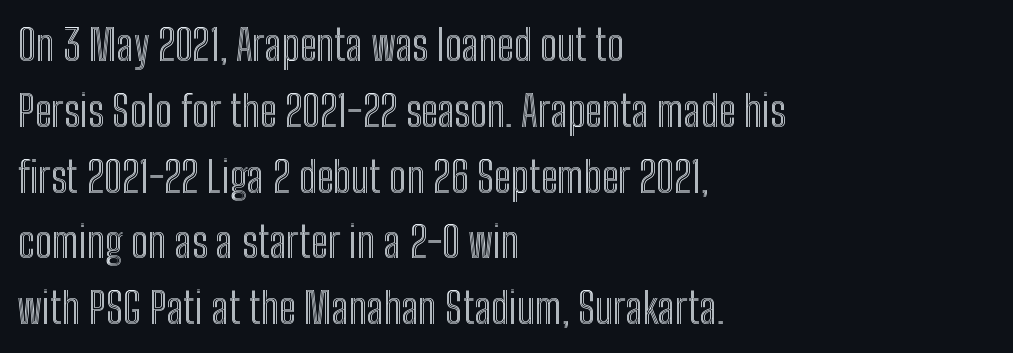
Posture: vertical. Bare-footed words on every line. Teacher's note: observe the even left margin — that is flush-left alignment. Characters follow at the spacing the type designer built in. The vertical gap from one line to the next is medium. This sample has the flowing, uneven cadence of proportional lettering.
